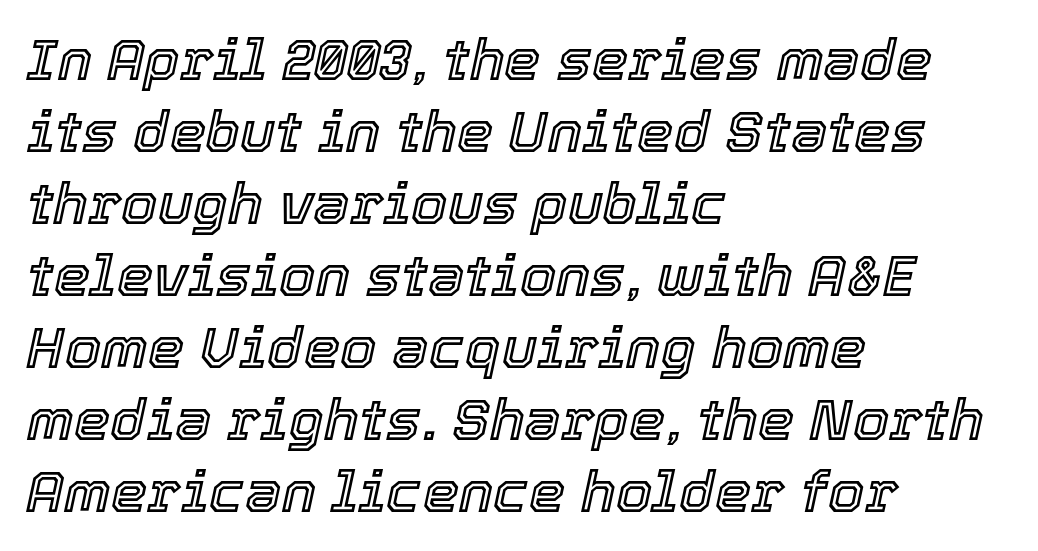
Q: Is the text italic (slanted)? A: Yes, it leans right by about 12 degrees.
Q: Is the text underlined? A: No.
Q: How is the paragraph aligned? A: Left-aligned.
Q: Is the spacing between letters normal or unusually wide? A: Normal.
Q: Width (condensed, normal, or wide)? A: Normal.
Q: x-height? A: Medium.
Q: Monospaced? A: No.
